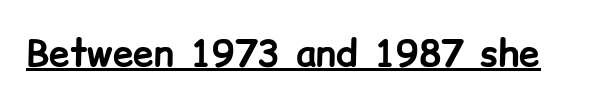
Between one letter and the next there's only the usual sliver of space. Proportional: the letters do not fall into vertical columns. This rendering employs a face without finishing strokes, i.e., a sans-serif. Decoration check: the copy is underlined. Caption: bold face, heavy strokes. Do the letters lean? They stand straight.
